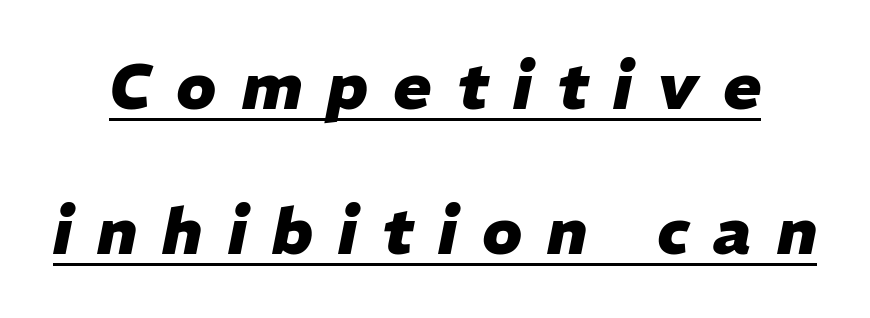
The image shows 64 px heavy type, italic (leaning right); set loose line spacing (2.26x), unusually wide letter spacing (+0.39 em), underlined; low stroke contrast and a medium x-height.
